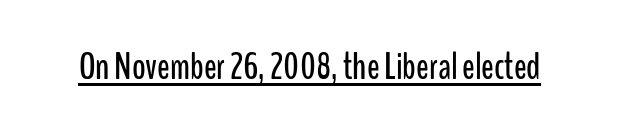
{"serif": "no", "italic": "no", "width": "condensed", "stroke_contrast": "low", "x_height": "medium", "monospaced": "no", "underline": "yes", "letter_spacing": "normal", "letter_spacing_em": 0.0, "glyph_px": 37}
